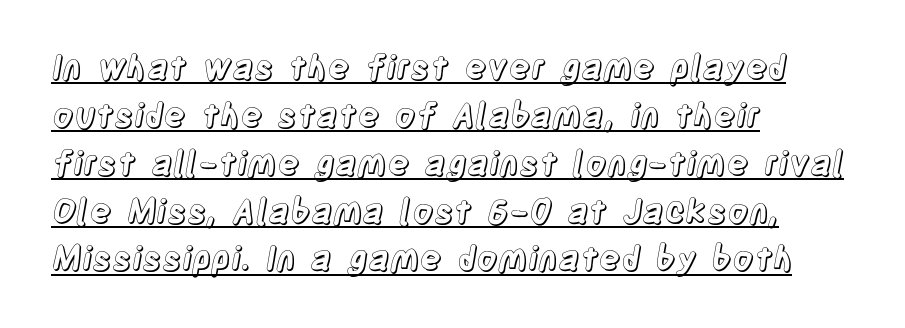
{"width": "condensed", "x_height": "large", "monospaced": "no", "underline": "yes", "align": "left", "line_spacing": "normal", "line_spacing_ratio": 1.45, "letter_spacing": "normal", "letter_spacing_em": 0.0, "glyph_px": 33}
